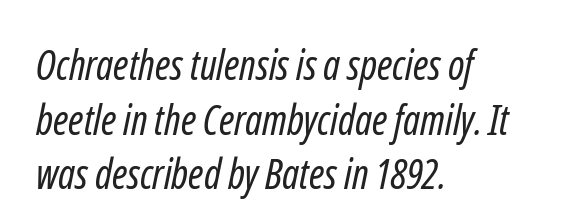
The paragraph has a hard left edge and a soft right edge. Students, note that the glyphs here touch the page at normal intervals. Varying glyph widths throughout — classic text-font behaviour. What's the leading like? Ordinary, nothing unusual. Weight class: somewhere from thin through regular. The face used here is a sans, in the tradition of grotesques and geometrics.
